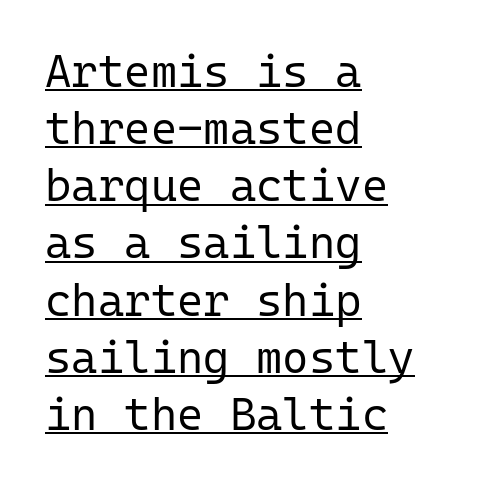
The image shows 45 px regular-weight sans-serif type, upright, monospaced; set left-aligned, normal line spacing (1.27x), normal letter spacing, underlined; low stroke contrast and a medium x-height.
